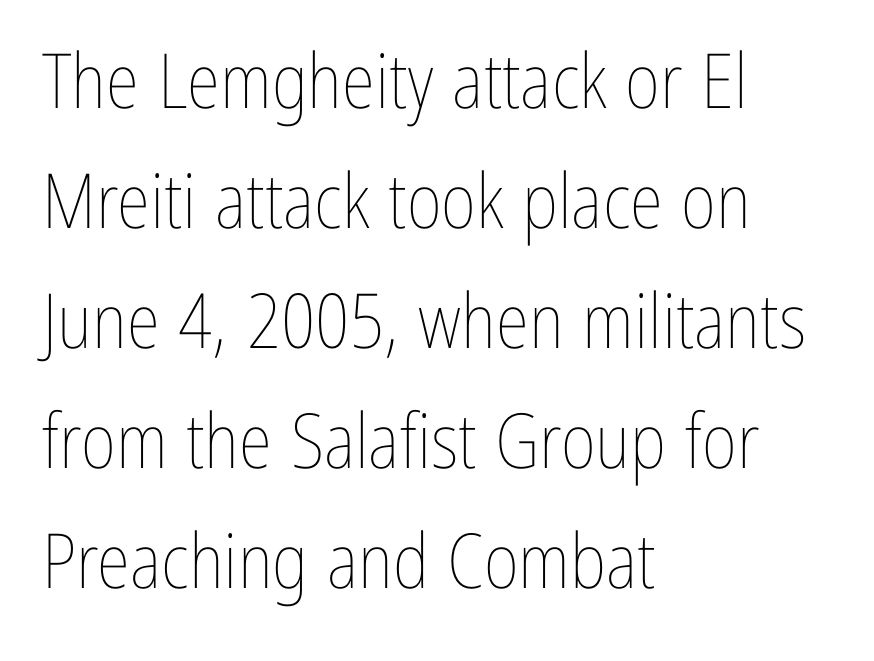
The image shows 76 px thin, condensed type, upright; set left-aligned, normal line spacing (1.58x), normal letter spacing, not underlined; low stroke contrast and a medium x-height.
